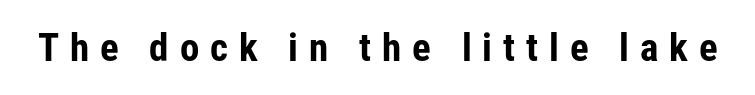
The image shows 39 px bold, condensed sans-serif type, upright; set unusually wide letter spacing (+0.28 em), not underlined; low stroke contrast and a medium x-height.
